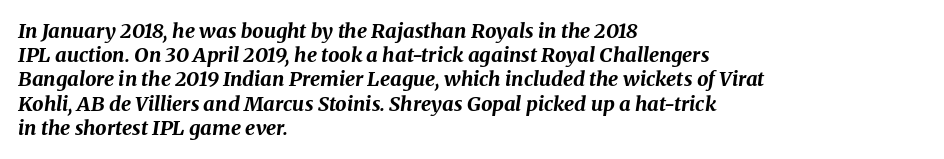
The typography opts for an oblique posture over an upright one. Typeset ragged right — the left edge is the straight one. Chunky letters — that's bold for sure. Check under the words: just untouched page.
